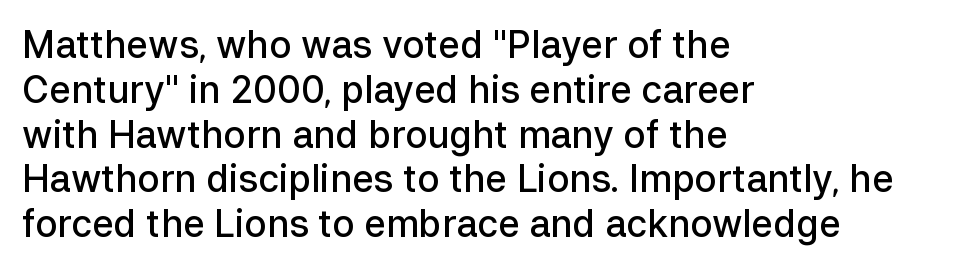
{"serif": "no", "italic": "no", "bold": "semi", "weight": "semibold", "width": "normal", "stroke_contrast": "low", "x_height": "medium", "monospaced": "no", "underline": "no", "align": "left", "line_spacing_ratio": 1.21, "letter_spacing": "normal", "letter_spacing_em": 0.0, "glyph_px": 37}
